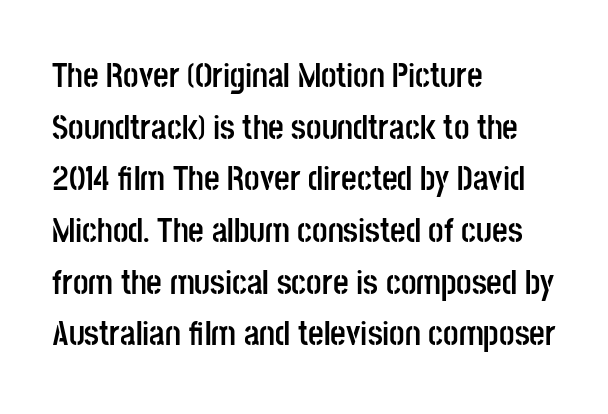
Q: Is the text bold? A: Yes.
Q: Is the text italic (slanted)? A: No, it is upright.
Q: Is the typeface a serif or a sans-serif typeface? A: Sans-serif.
Q: Is the text underlined? A: No.
Q: How is the paragraph aligned? A: Left-aligned.
Q: Is the spacing between letters normal or unusually wide? A: Normal.
Q: Is the spacing between lines tight, normal or loose? A: Normal.
Q: Width (condensed, normal, or wide)? A: Condensed.
Q: Stroke contrast? A: Low.
Q: x-height? A: Large.
Q: Monospaced? A: No.
